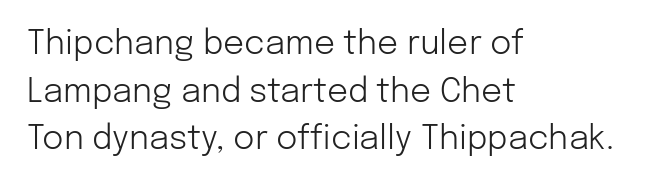
Q: Is the text bold? A: No.
Q: Is the text italic (slanted)? A: No, it is upright.
Q: Is the typeface a serif or a sans-serif typeface? A: Sans-serif.
Q: Is the text underlined? A: No.
Q: How is the paragraph aligned? A: Left-aligned.
Q: Is the spacing between letters normal or unusually wide? A: Normal.
Q: Is the spacing between lines tight, normal or loose? A: Normal.
Q: Width (condensed, normal, or wide)? A: Normal.
Q: Stroke contrast? A: Low.
Q: x-height? A: Medium.
Q: Monospaced? A: No.
